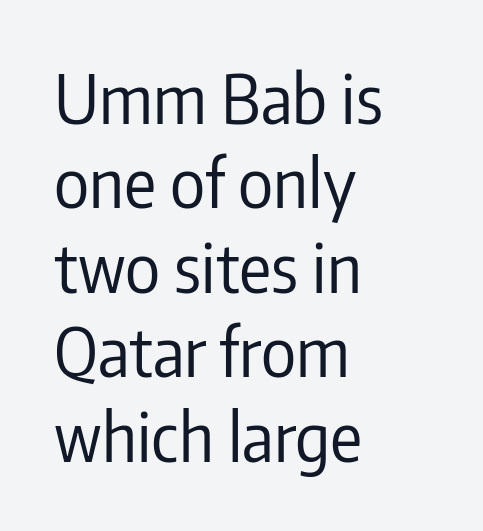
The image shows 67 px regular-weight, condensed sans-serif type, upright; set left-aligned, normal line spacing (1.26x), normal letter spacing, not underlined; low stroke contrast and a medium x-height.
